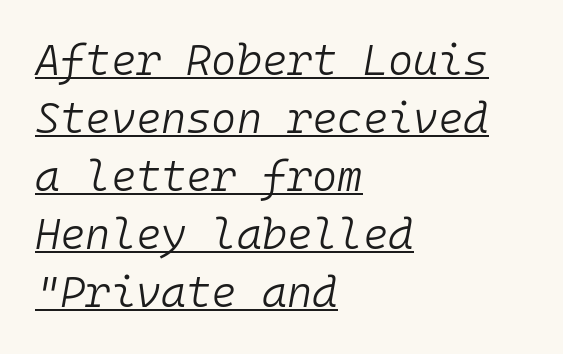
{"italic": "yes", "lean": "right", "slant_degrees": 10, "bold": "no", "weight": "light", "width": "normal", "stroke_contrast": "low", "x_height": "medium", "monospaced": "yes", "underline": "yes", "align": "left", "line_spacing": "normal", "line_spacing_ratio": 1.35, "letter_spacing": "normal", "letter_spacing_em": 0.0, "glyph_px": 43}
